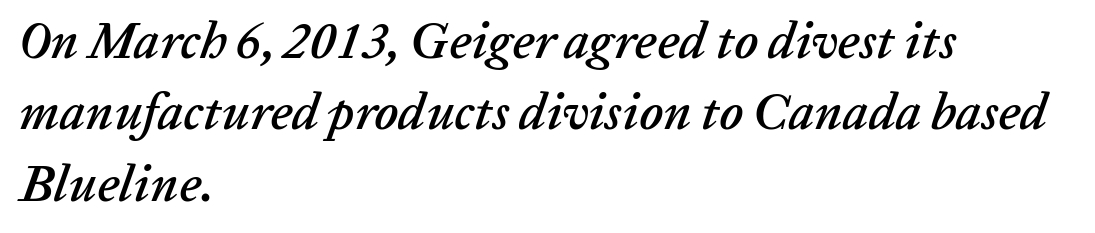
{"italic": "yes", "lean": "right", "slant_degrees": 20, "width": "normal", "stroke_contrast": "low", "x_height": "medium", "monospaced": "no", "underline": "no", "align": "left", "line_spacing": "normal", "line_spacing_ratio": 1.4, "letter_spacing": "normal", "letter_spacing_em": 0.0, "glyph_px": 51}
